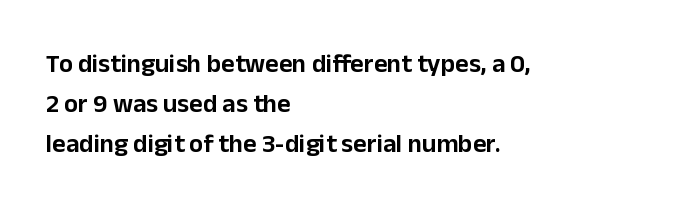
The image shows 26 px text type, upright; set left-aligned, normal line spacing (1.53x), normal letter spacing, not underlined.
